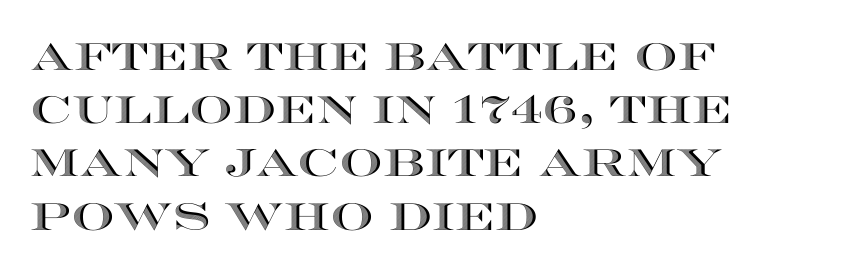
Q: Is the text italic (slanted)? A: No, it is upright.
Q: Is the text underlined? A: No.
Q: How is the paragraph aligned? A: Left-aligned.
Q: Is the spacing between letters normal or unusually wide? A: Normal.
Q: Is the spacing between lines tight, normal or loose? A: Normal.
Q: Width (condensed, normal, or wide)? A: Wide.
Q: x-height? A: Large.
Q: Monospaced? A: No.
